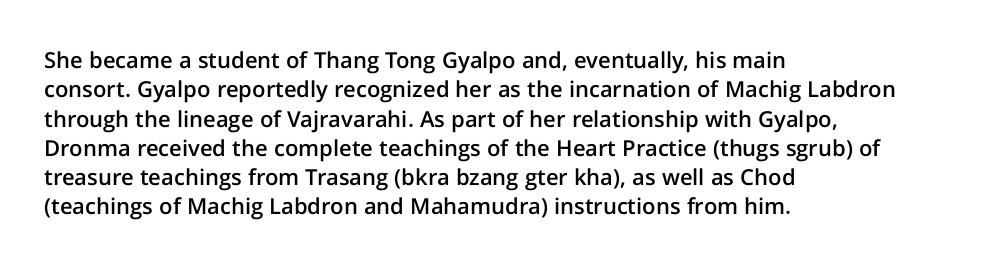
The image shows 22 px text type, upright; set left-aligned, normal line spacing (1.33x), normal letter spacing, not underlined.
